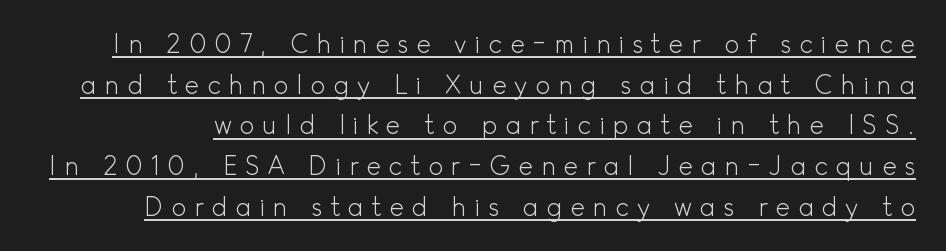
Q: Is the text bold? A: No.
Q: Is the text italic (slanted)? A: No, it is upright.
Q: Is the text underlined? A: Yes.
Q: Is the spacing between letters normal or unusually wide? A: Unusually wide.
Q: Is the spacing between lines tight, normal or loose? A: Normal.
